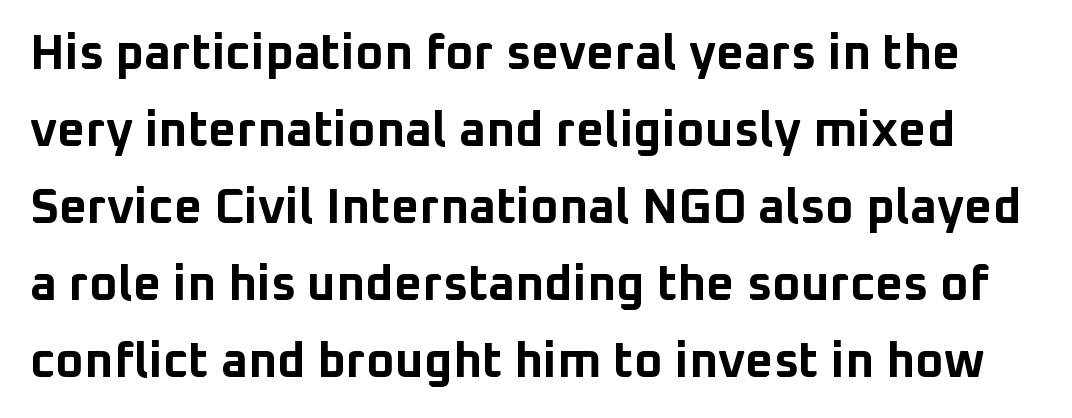
The image shows 49 px bold sans-serif type, upright; set normal line spacing (1.57x), normal letter spacing, not underlined; low stroke contrast and a medium x-height.
